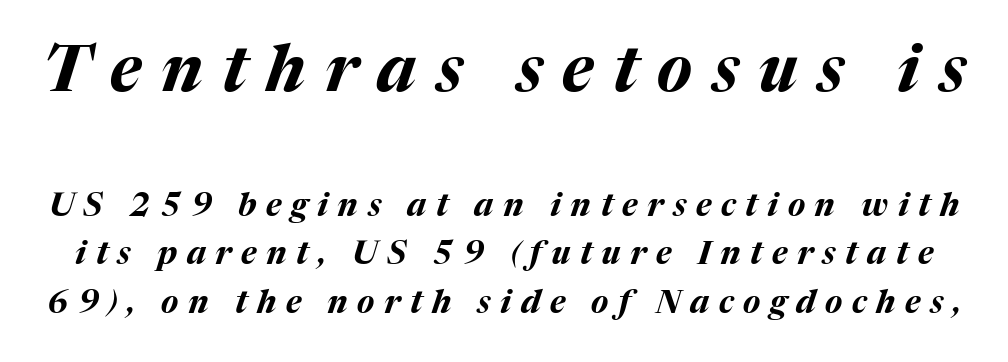
{"italic": "yes", "lean": "right", "slant_degrees": 17, "bold": "yes", "weight": "bold", "width": "normal", "stroke_contrast": "medium", "x_height": "medium", "monospaced": "no", "underline": "no", "line_spacing": "normal", "line_spacing_ratio": 1.51, "letter_spacing": "wide", "letter_spacing_em": 0.3, "larger_block": "first", "size_ratio": 2.03, "glyph_px": 65}
